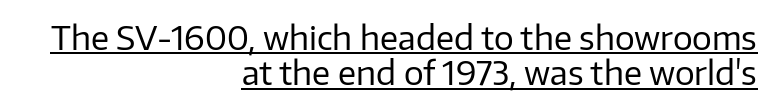
The image shows 33 px regular-weight sans-serif type, upright; set right-aligned, tight line spacing (1.07x), normal letter spacing, underlined; low stroke contrast and a medium x-height.
